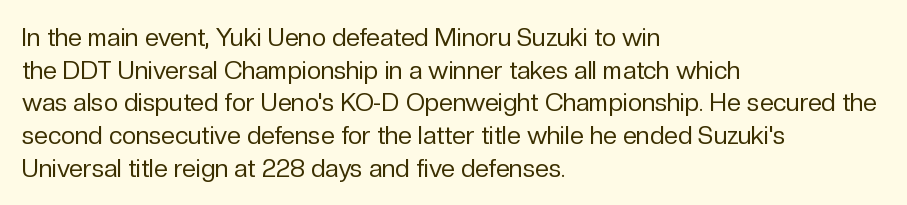
The image shows 25 px text type, upright; set left-aligned, normal line spacing (1.31x), normal letter spacing, not underlined.
